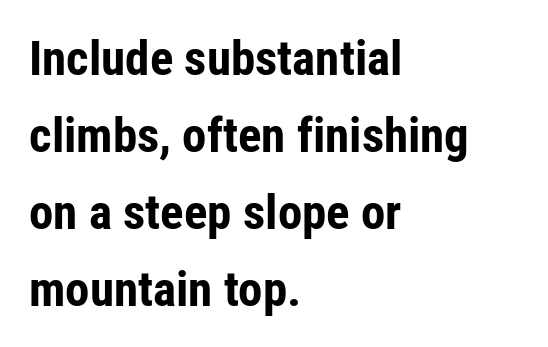
Every character sits straight up, as roman type does. The face used here is rendered with its standard letterfit. Descenders are the only things crossing below the line. Stroke terminals: plain, sans-serif. Character widths vary here, with narrow letters taking less room than wide ones. Heavy-handed strokes throughout: this text is bold.
